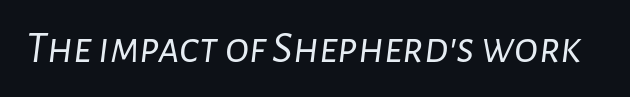
When letters slant like this, we call the style italic. Each letter keeps its own natural width here, so spacing adapts to shape. You could call the tracking neutral — neither tight nor loose. Weight: in the light-to-regular range. Beneath every word, the page is bare.
